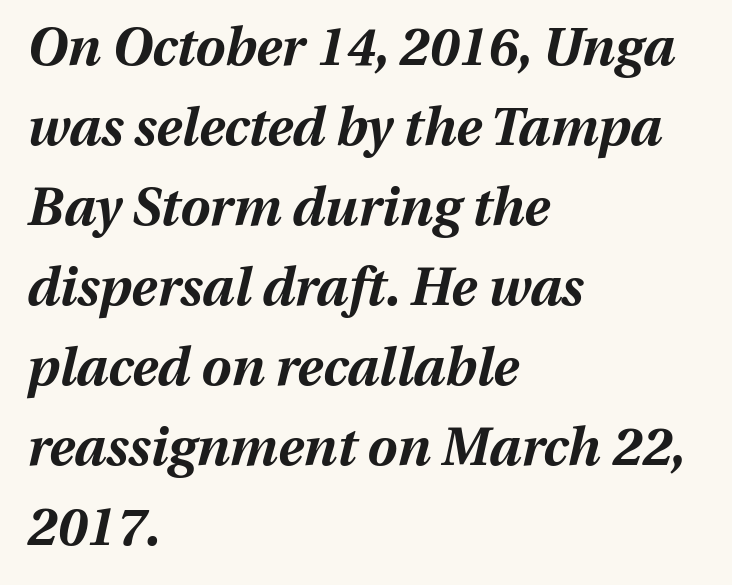
The image shows 53 px bold type, italic (leaning right); set left-aligned, normal line spacing (1.51x), normal letter spacing, not underlined; medium stroke contrast and a medium x-height.
